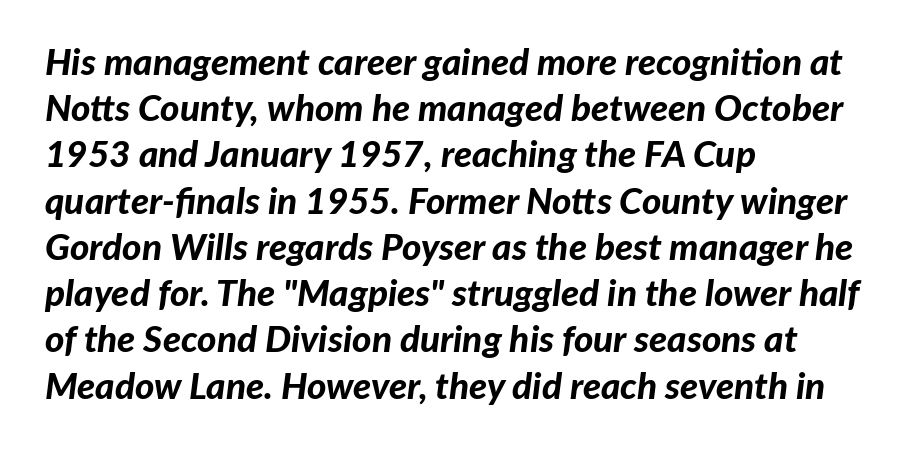
Q: Is the text bold? A: Yes.
Q: Is the text italic (slanted)? A: Yes, it leans right by about 7 degrees.
Q: Is the text underlined? A: No.
Q: How is the paragraph aligned? A: Left-aligned.
Q: Is the spacing between letters normal or unusually wide? A: Normal.
Q: Is the spacing between lines tight, normal or loose? A: Normal.
Q: Width (condensed, normal, or wide)? A: Normal.
Q: Stroke contrast? A: Low.
Q: x-height? A: Medium.
Q: Monospaced? A: No.
